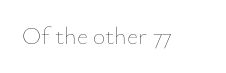
Only glyphs here, with clear space below each row. Notice how the stems are strictly vertical — no italics here. Between one letter and the next there's only the usual sliver of space. Is this a heavy cut? Hardly; it is regular or lighter.
